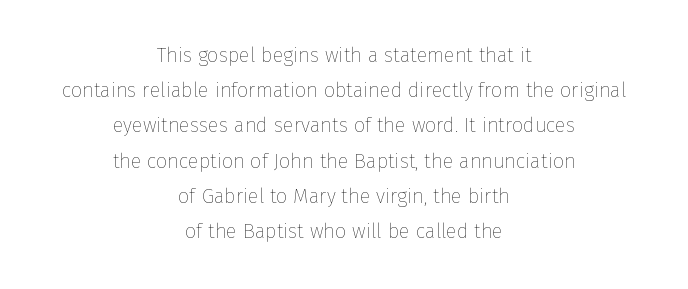
Q: Is the text bold? A: No.
Q: Is the text italic (slanted)? A: No, it is upright.
Q: Is the text underlined? A: No.
Q: How is the paragraph aligned? A: Centered.
Q: Is the spacing between letters normal or unusually wide? A: Normal.
